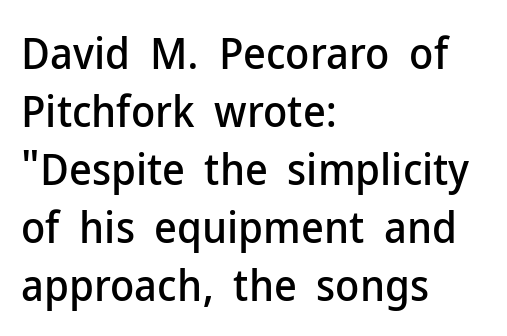
Q: Is the text italic (slanted)? A: No, it is upright.
Q: Is the typeface a serif or a sans-serif typeface? A: Sans-serif.
Q: Is the text underlined? A: No.
Q: How is the paragraph aligned? A: Left-aligned.
Q: Is the spacing between letters normal or unusually wide? A: Normal.
Q: Is the spacing between lines tight, normal or loose? A: Normal.
Q: Width (condensed, normal, or wide)? A: Normal.
Q: Stroke contrast? A: Low.
Q: x-height? A: Medium.
Q: Monospaced? A: No.
